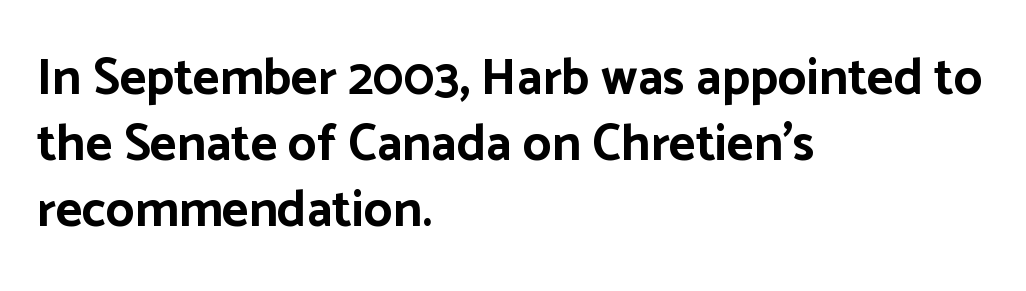
Q: Is the text bold? A: Yes.
Q: Is the text italic (slanted)? A: No, it is upright.
Q: Is the typeface a serif or a sans-serif typeface? A: Sans-serif.
Q: Is the text underlined? A: No.
Q: How is the paragraph aligned? A: Left-aligned.
Q: Is the spacing between letters normal or unusually wide? A: Normal.
Q: Is the spacing between lines tight, normal or loose? A: Normal.
Q: Width (condensed, normal, or wide)? A: Normal.
Q: Stroke contrast? A: Low.
Q: x-height? A: Medium.
Q: Monospaced? A: No.
